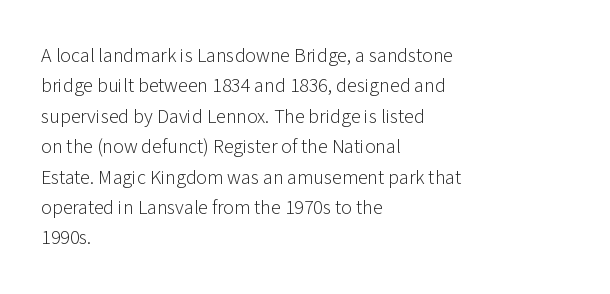
The typesetting does not lean heavy: it is not bold. Words appear dense and cohesive because spacing is normal. Every character sits straight up, as roman type does. What's the leading like? Ordinary, nothing unusual. Glance below the letters and you will spot only blank space.
